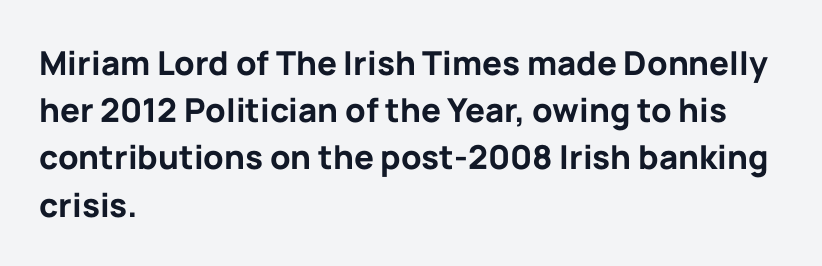
The ragged edge is on the right, which tells us the setting is flush left. Check under the words: just untouched page. Typesetter's note: full bold, strokes at maximum text heaviness. The tracking reads as untouched default to a designer's eye. Rows of type keep a routine distance in the vertical direction. Serifs: no, the terminals of the letterforms are clean.
